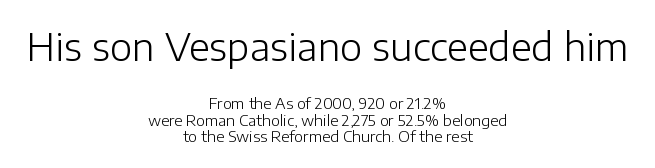
A bare baseline throughout the passage. This reads as an unemphasized weight, regular at the heaviest. Every stem runs plumb, perpendicular to the baseline. The type is set solid horizontally, with unmodified tracking. Neither beginnings nor endings align; midpoints do. You could not count columns in this text — the font is proportionally spaced.
